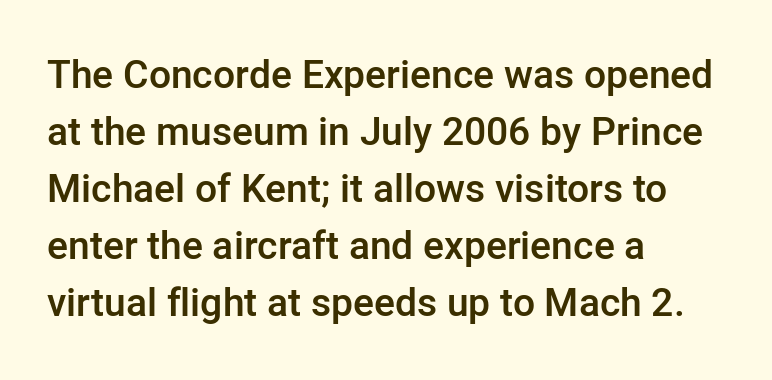
The image shows 39 px semibold sans-serif type, upright; set left-aligned, normal line spacing (1.46x), normal letter spacing, not underlined; low stroke contrast and a medium x-height.
